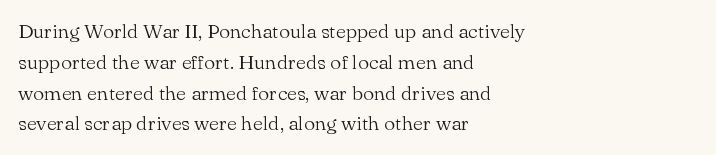
Q: Is the text bold? A: No.
Q: Is the text italic (slanted)? A: No, it is upright.
Q: Is the text underlined? A: No.
Q: How is the paragraph aligned? A: Left-aligned.
Q: Is the spacing between letters normal or unusually wide? A: Normal.
Q: Is the spacing between lines tight, normal or loose? A: Normal.
